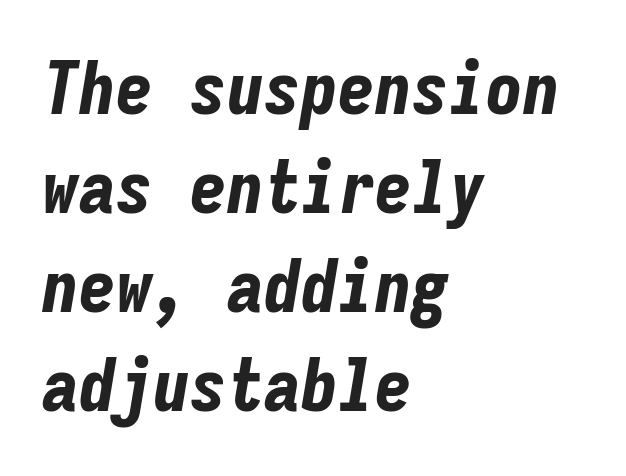
The image shows 74 px bold, condensed type, italic (leaning right), monospaced; set left-aligned, normal line spacing (1.34x), normal letter spacing, not underlined; low stroke contrast and a medium x-height.
